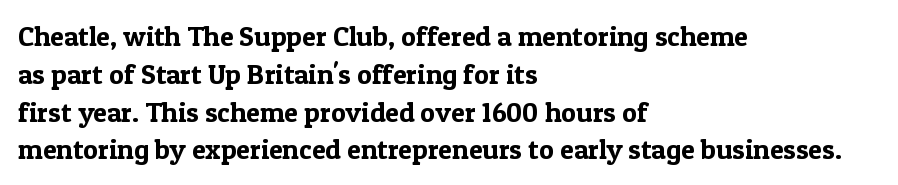
The image shows 28 px serif type, upright; set left-aligned, normal line spacing (1.35x), normal letter spacing, not underlined; a medium x-height.
